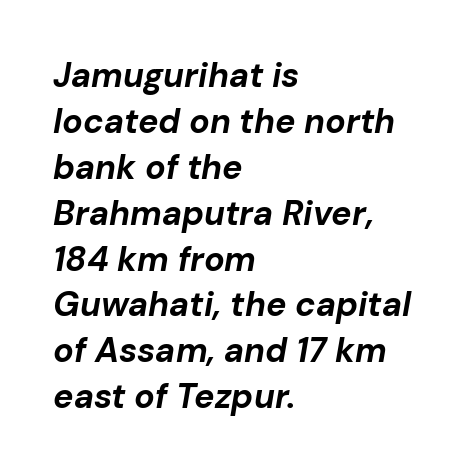
You could not count columns in this text — the font is proportionally spaced. Compared with typical body copy, the letter spacing here is the same. The passage shown stacks its lines at a standard gap. Rendered with sloped, italic letterforms.
